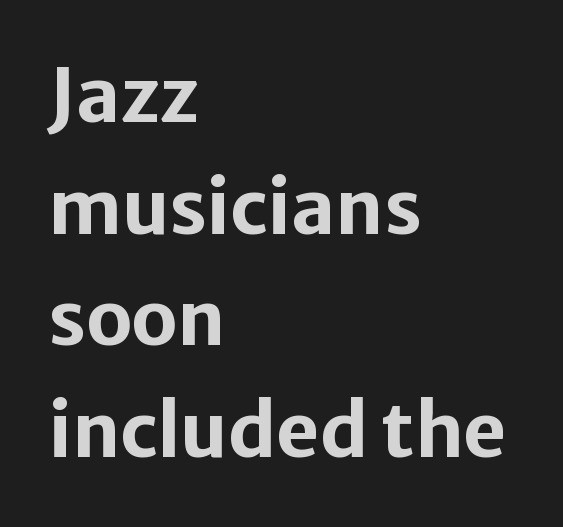
{"serif": "no", "italic": "no", "bold": "yes", "weight": "bold", "width": "normal", "stroke_contrast": "low", "x_height": "medium", "monospaced": "no", "underline": "no", "align": "left", "line_spacing": "normal", "line_spacing_ratio": 1.49, "letter_spacing": "normal", "letter_spacing_em": 0.0, "glyph_px": 75}
